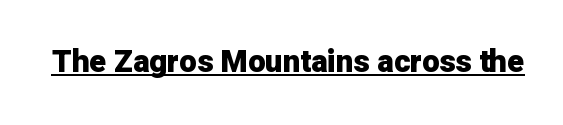
Q: Is the text bold? A: Yes.
Q: Is the text italic (slanted)? A: No, it is upright.
Q: Is the typeface a serif or a sans-serif typeface? A: Sans-serif.
Q: Is the text underlined? A: Yes.
Q: Is the spacing between letters normal or unusually wide? A: Normal.
Q: Width (condensed, normal, or wide)? A: Normal.
Q: Stroke contrast? A: Low.
Q: x-height? A: Medium.
Q: Monospaced? A: No.
